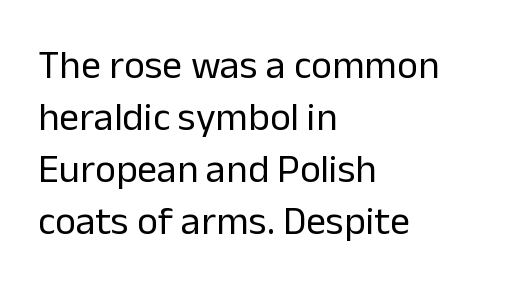
The lettering holds an erect, upright posture throughout. The rendering uses natural spacing where letterforms have individual widths. Notice how the passage keeps a crisp vertical edge on the left only. Students, observe: this is what conventionally led text looks like. The string is rendered with underlining switched off.
